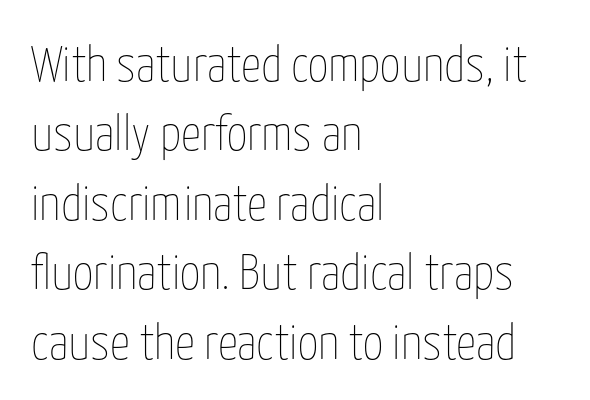
{"italic": "no", "bold": "no", "weight": "thin", "width": "condensed", "stroke_contrast": "low", "x_height": "medium", "monospaced": "no", "underline": "no", "align": "left", "line_spacing": "normal", "line_spacing_ratio": 1.39, "letter_spacing": "normal", "letter_spacing_em": 0.0, "glyph_px": 50}
